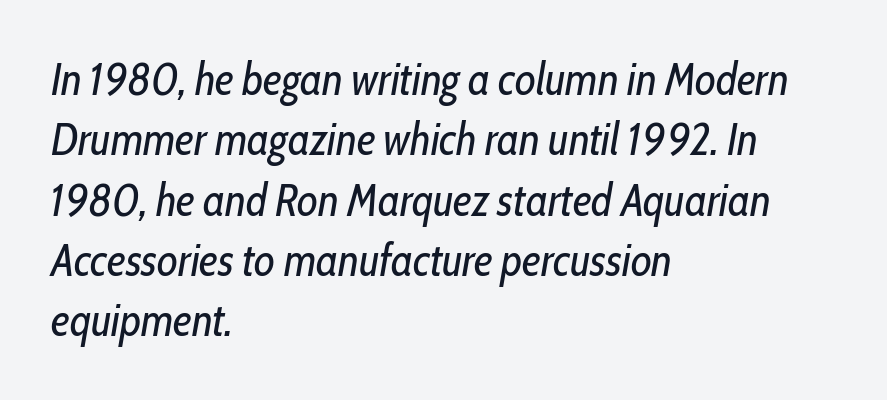
{"italic": "yes", "lean": "right", "slant_degrees": 10, "bold": "no", "weight": "regular", "width": "condensed", "stroke_contrast": "low", "x_height": "medium", "monospaced": "no", "underline": "no", "align": "left", "line_spacing": "normal", "line_spacing_ratio": 1.34, "letter_spacing": "normal", "letter_spacing_em": 0.0, "glyph_px": 45}
